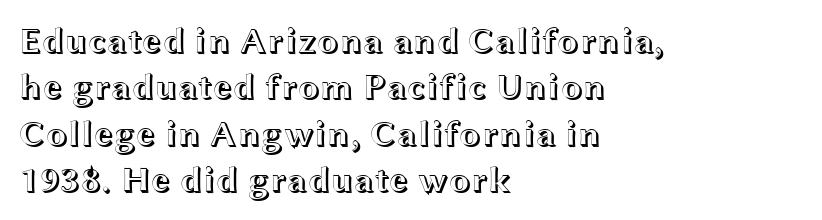
The lines are quadded left. The rendering keeps characters at their native spacing. Regarding leading, the lines here are spaced in the standard way. Unlike italic type, these characters show no tilt at all. Think of a printed novel: that variable character pitch is what you see here. Glance below the letters and you will spot only blank space.
